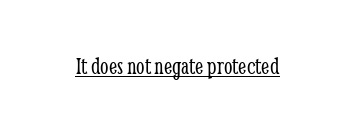
{"italic": "no", "bold": "no", "underline": "yes", "letter_spacing": "normal", "letter_spacing_em": 0.0, "glyph_px": 24}
